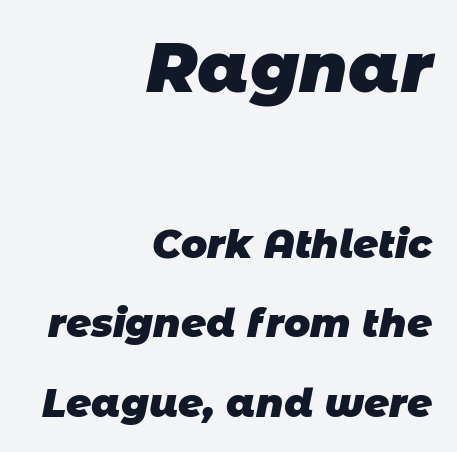
The image shows 69 px heavy sans-serif type; set right-aligned, loose line spacing (2.03x), normal letter spacing, not underlined; the first (top) block is 1.77x larger; low stroke contrast and a large x-height.
